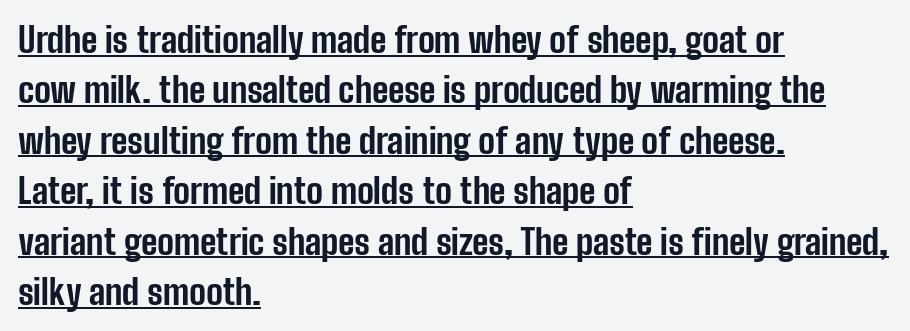
Nothing sits at the stroke ends, so this counts as sans-serif. Nope, not italic — everything's standing straight. This rendering features underlined lettering. The rag falls on the right side of this text block.
